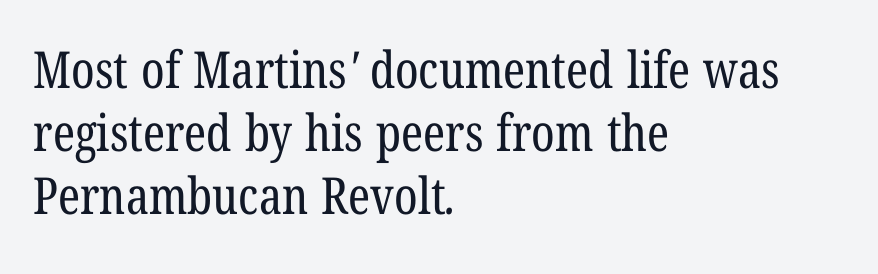
{"serif": "yes", "bold": "no", "weight": "regular", "width": "condensed", "stroke_contrast": "low", "x_height": "medium", "monospaced": "no", "underline": "no", "align": "left", "line_spacing_ratio": 1.24, "letter_spacing": "normal", "letter_spacing_em": 0.0, "glyph_px": 51}
